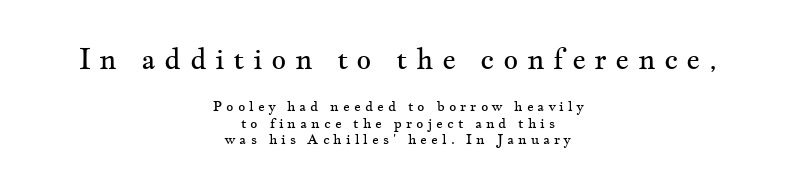
{"serif": "yes", "italic": "no", "bold": "no", "weight": "regular", "width": "wide", "stroke_contrast": "medium", "x_height": "small", "monospaced": "no", "underline": "no", "align": "center", "line_spacing_ratio": 1.17, "letter_spacing": "wide", "letter_spacing_em": 0.29, "larger_block": "first", "size_ratio": 2.07, "glyph_px": 29}
